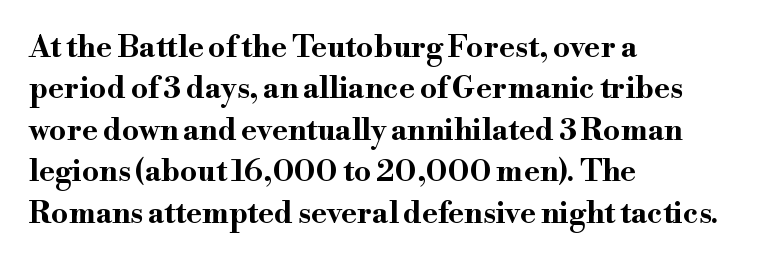
Regarding serifs, this sample has them. Heavy-handed strokes throughout: this text is bold. Has an underline been added? It has not. This sample has the flowing, uneven cadence of proportional lettering. This rendering leaves character spacing at its baseline value.
